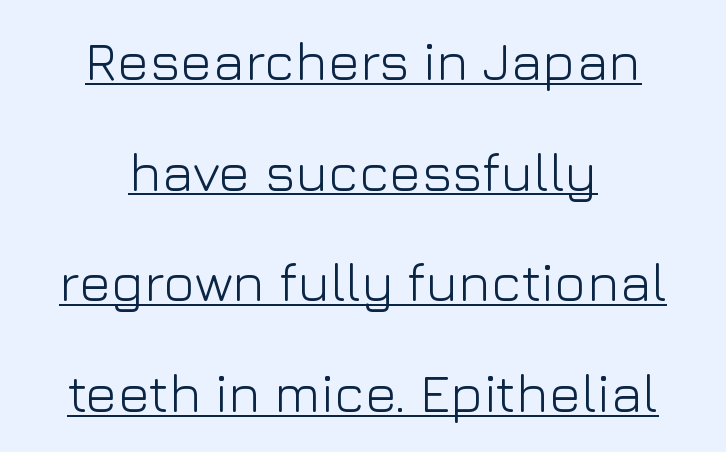
Q: Is the text bold? A: No.
Q: Is the text italic (slanted)? A: No, it is upright.
Q: Is the typeface a serif or a sans-serif typeface? A: Sans-serif.
Q: Is the text underlined? A: Yes.
Q: How is the paragraph aligned? A: Centered.
Q: Is the spacing between letters normal or unusually wide? A: Normal.
Q: Is the spacing between lines tight, normal or loose? A: Loose.
Q: Width (condensed, normal, or wide)? A: Normal.
Q: Stroke contrast? A: Low.
Q: x-height? A: Medium.
Q: Monospaced? A: No.
